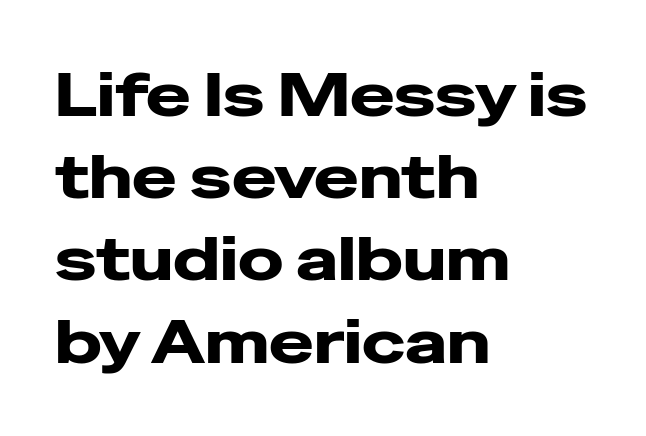
{"serif": "no", "italic": "no", "bold": "yes", "weight": "heavy", "width": "wide", "stroke_contrast": "low", "x_height": "medium", "monospaced": "no", "underline": "no", "align": "left", "line_spacing": "normal", "line_spacing_ratio": 1.37, "letter_spacing": "normal", "letter_spacing_em": 0.0, "glyph_px": 60}
